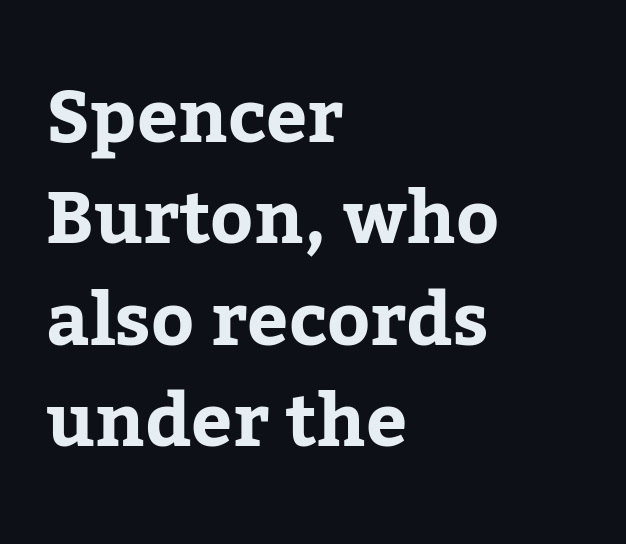
Looks like regular typesetting: each glyph gets only the width it needs. A student would call this left alignment; a typographer would say flush left, rag right. These lines are composed in type with serifs. The glyphs are unaccompanied by any horizontal stroke below them. If you measured baseline to baseline, you'd find a middling distance. The horizontal fit of the characters is conventional and even.
